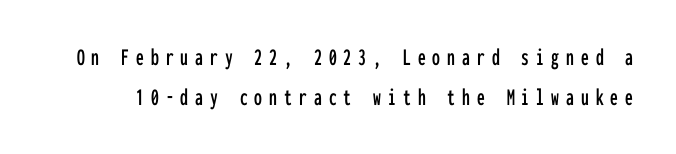
{"italic": "no", "underline": "no", "line_spacing": "normal", "line_spacing_ratio": 1.62, "letter_spacing": "wide", "letter_spacing_em": 0.28, "glyph_px": 25}
